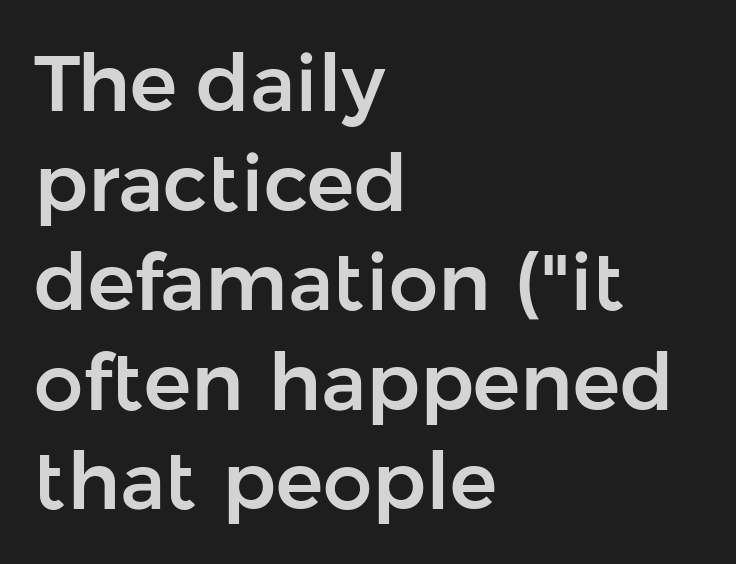
{"serif": "no", "italic": "no", "width": "normal", "stroke_contrast": "low", "x_height": "medium", "monospaced": "no", "underline": "no", "align": "left", "line_spacing": "normal", "line_spacing_ratio": 1.26, "letter_spacing": "normal", "letter_spacing_em": 0.0, "glyph_px": 79}
